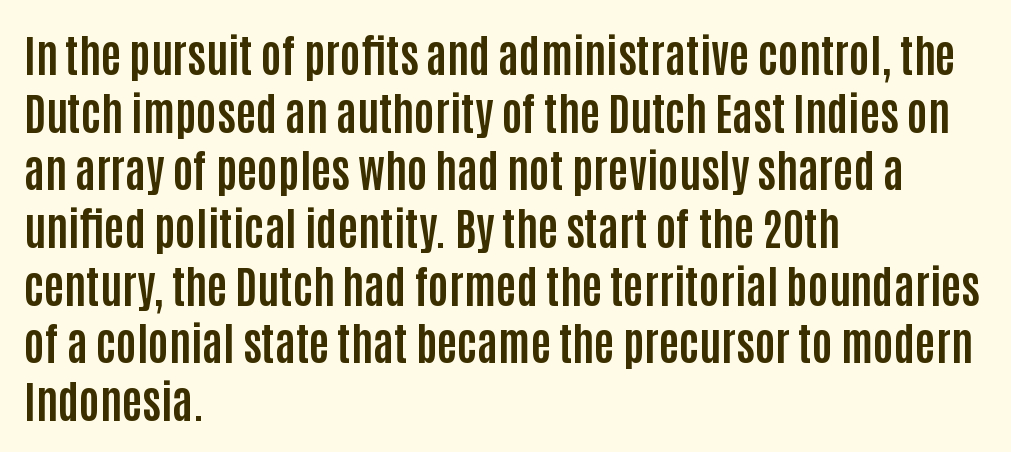
Default kerning and tracking; the words read as compact shapes. The compositor pushed each line to the left boundary. Notice how the stems are strictly vertical — no italics here. Serifs: no, the terminals of the letterforms are clean. The gap between lines stays unmarked. A normal amount of white space separates one row of letters from the next.
